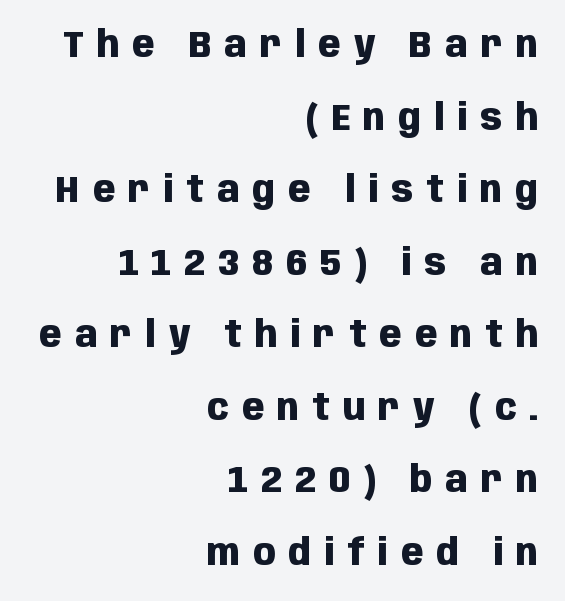
Q: Is the text bold? A: Yes.
Q: Is the text italic (slanted)? A: No, it is upright.
Q: Is the typeface a serif or a sans-serif typeface? A: Sans-serif.
Q: Is the text underlined? A: No.
Q: How is the paragraph aligned? A: Right-aligned.
Q: Is the spacing between letters normal or unusually wide? A: Unusually wide.
Q: Is the spacing between lines tight, normal or loose? A: Loose.
Q: Width (condensed, normal, or wide)? A: Condensed.
Q: Stroke contrast? A: Low.
Q: x-height? A: Large.
Q: Monospaced? A: No.
